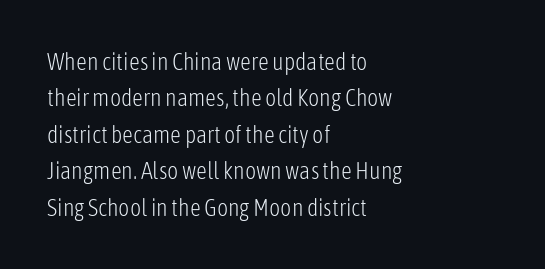
Q: Is the text bold? A: No.
Q: Is the text italic (slanted)? A: No, it is upright.
Q: Is the text underlined? A: No.
Q: How is the paragraph aligned? A: Left-aligned.
Q: Is the spacing between letters normal or unusually wide? A: Normal.
Q: Is the spacing between lines tight, normal or loose? A: Normal.
